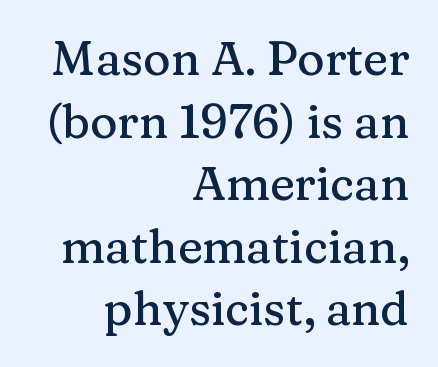
The letters carry serifs — small finishing strokes at the ends of their stems. Visually the block forms a straight wall on the right and a jagged coastline on the left. Vertical strokes here are truly vertical. Decoration check: the copy has no underline. The rendering uses natural spacing where letterforms have individual widths.
